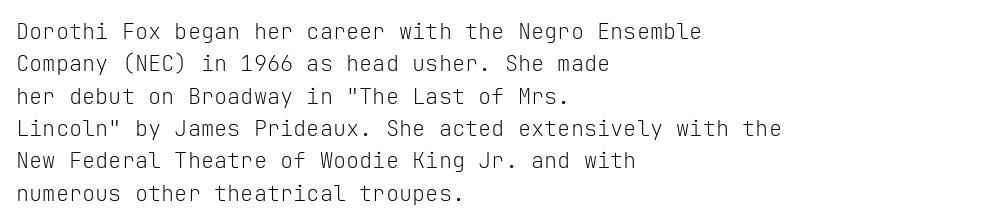
Does extra space separate the letters? No, they use regular spacing. Compared with a typical body face, this is equally light or lighter still. Casual observation: everything's shoved over to the left. This sample keeps an unexceptional amount of space between lines.
